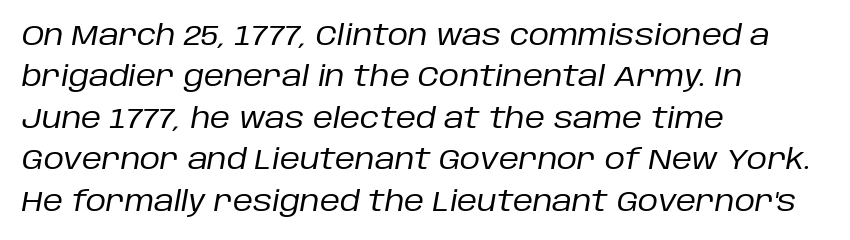
Q: Is the text bold? A: No.
Q: Is the text italic (slanted)? A: Yes, it leans right by about 10 degrees.
Q: Is the text underlined? A: No.
Q: How is the paragraph aligned? A: Left-aligned.
Q: Is the spacing between letters normal or unusually wide? A: Normal.
Q: Is the spacing between lines tight, normal or loose? A: Normal.
Q: Width (condensed, normal, or wide)? A: Normal.
Q: Stroke contrast? A: Low.
Q: x-height? A: Large.
Q: Monospaced? A: No.
